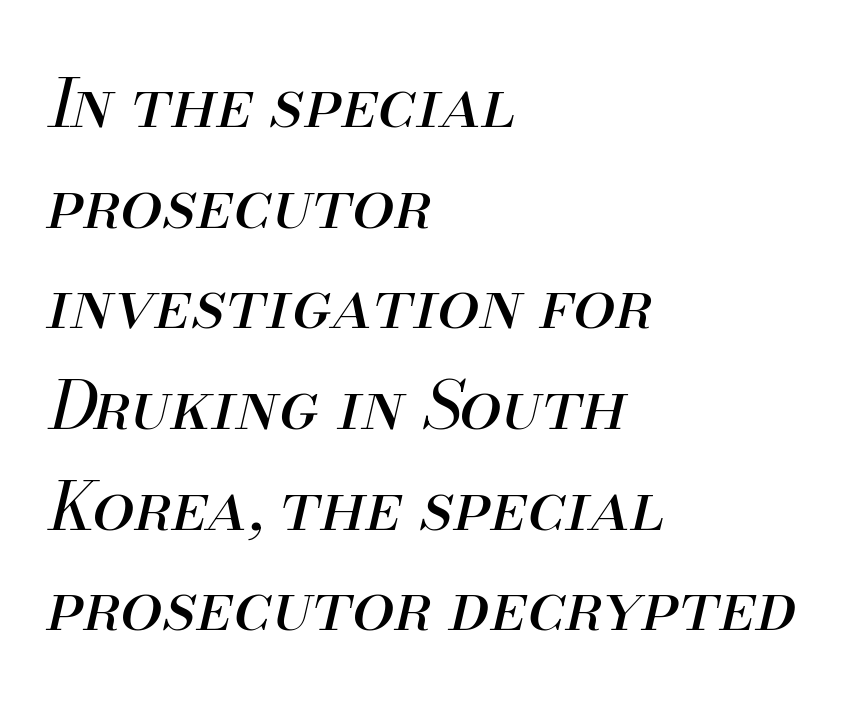
{"italic": "yes", "lean": "right", "slant_degrees": 13, "bold": "no", "weight": "regular", "width": "normal", "stroke_contrast": "medium", "x_height": "small", "monospaced": "no", "underline": "no", "align": "left", "line_spacing": "normal", "line_spacing_ratio": 1.48, "letter_spacing": "normal", "letter_spacing_em": 0.0, "glyph_px": 68}
